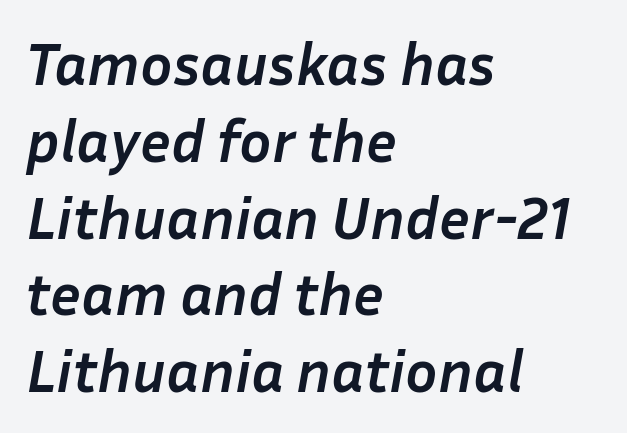
{"italic": "yes", "lean": "right", "slant_degrees": 10, "bold": "yes", "weight": "semibold", "width": "normal", "stroke_contrast": "low", "x_height": "medium", "monospaced": "no", "underline": "no", "align": "left", "line_spacing": "normal", "line_spacing_ratio": 1.28, "letter_spacing": "normal", "letter_spacing_em": 0.0, "glyph_px": 60}
